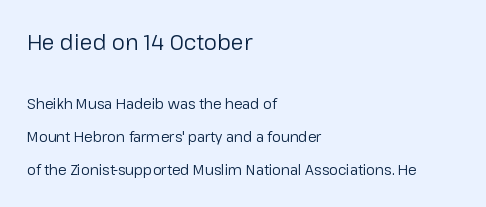
Q: Is the text bold? A: No.
Q: Is the text italic (slanted)? A: No, it is upright.
Q: Is the text underlined? A: No.
Q: How is the paragraph aligned? A: Left-aligned.
Q: Is the spacing between letters normal or unusually wide? A: Normal.
Q: Is the spacing between lines tight, normal or loose? A: Loose.
Q: Which block of text is set in a larger size, the first (top) or the second (bottom)? A: The first (top) one.
